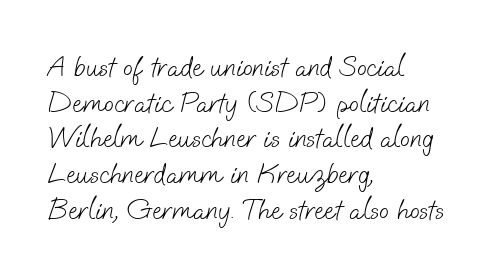
The image shows 29 px light sans-serif type; set left-aligned, line spacing 1.23x, normal letter spacing, not underlined; low stroke contrast and a small x-height.
